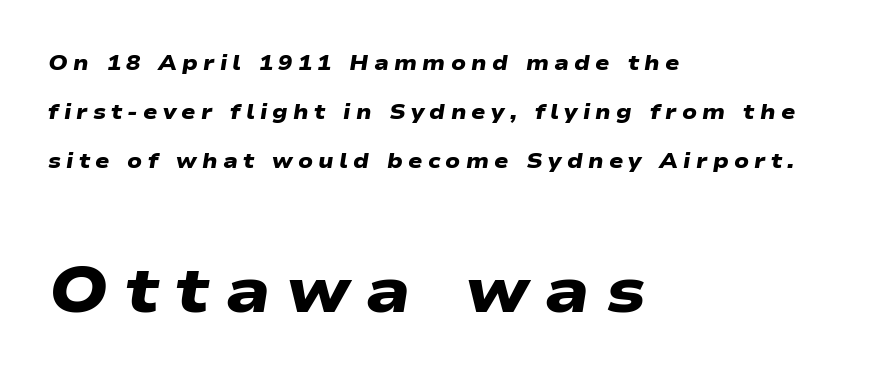
{"serif": "no", "bold": "yes", "weight": "heavy", "width": "wide", "stroke_contrast": "low", "x_height": "medium", "monospaced": "no", "underline": "no", "align": "left", "line_spacing": "loose", "line_spacing_ratio": 2.34, "letter_spacing": "wide", "letter_spacing_em": 0.25, "larger_block": "second", "size_ratio": 3.05, "glyph_px": 64}
